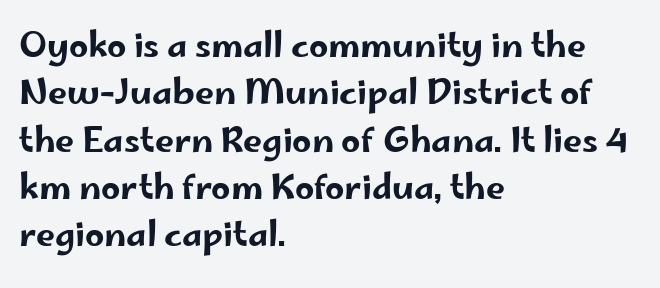
{"serif": "no", "italic": "no", "width": "wide", "stroke_contrast": "low", "x_height": "small", "monospaced": "no", "underline": "no", "align": "left", "line_spacing": "normal", "line_spacing_ratio": 1.39, "letter_spacing": "normal", "letter_spacing_em": 0.0, "glyph_px": 34}
